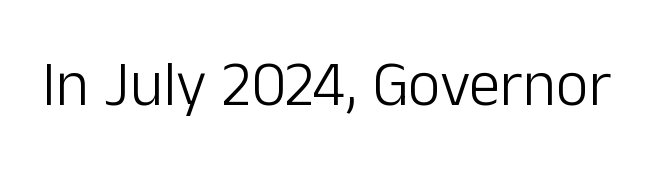
{"serif": "no", "italic": "no", "bold": "no", "weight": "light", "width": "normal", "stroke_contrast": "low", "x_height": "medium", "monospaced": "no", "underline": "no", "letter_spacing": "normal", "letter_spacing_em": 0.0, "glyph_px": 63}
